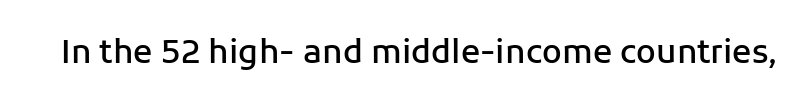
The image shows 32 px semibold sans-serif type, upright; set normal letter spacing, not underlined; low stroke contrast and a medium x-height.
